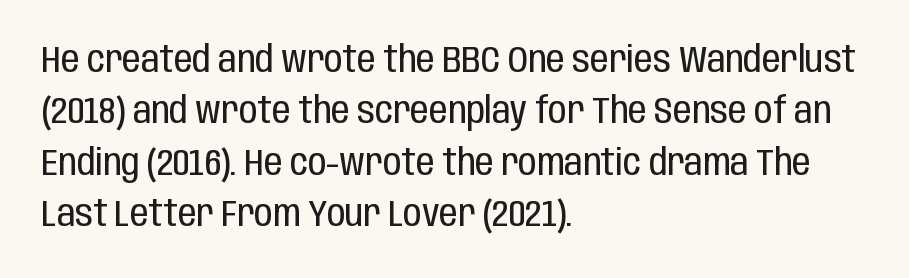
{"serif": "no", "italic": "no", "bold": "no", "weight": "regular", "width": "condensed", "stroke_contrast": "low", "x_height": "large", "monospaced": "no", "underline": "no", "align": "left", "line_spacing": "normal", "line_spacing_ratio": 1.39, "letter_spacing": "normal", "letter_spacing_em": 0.0, "glyph_px": 37}
